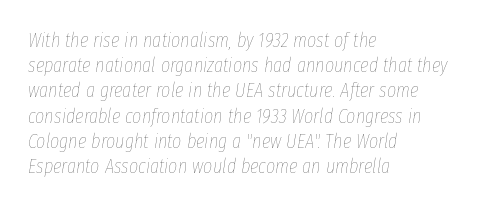
The image shows 20 px text type, italic (leaning right); set left-aligned, normal line spacing (1.26x), normal letter spacing, not underlined.
